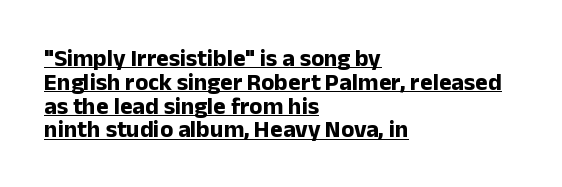
The face used here is rendered with its standard letterfit. A rule runs beneath these lines of type. What's the leading like? Squeezed, with rows nearly overlapping. On the weight axis this lands at bold, roughly 700. Every stem runs plumb, perpendicular to the baseline. Left-aligned paragraph, ragged on the right.
